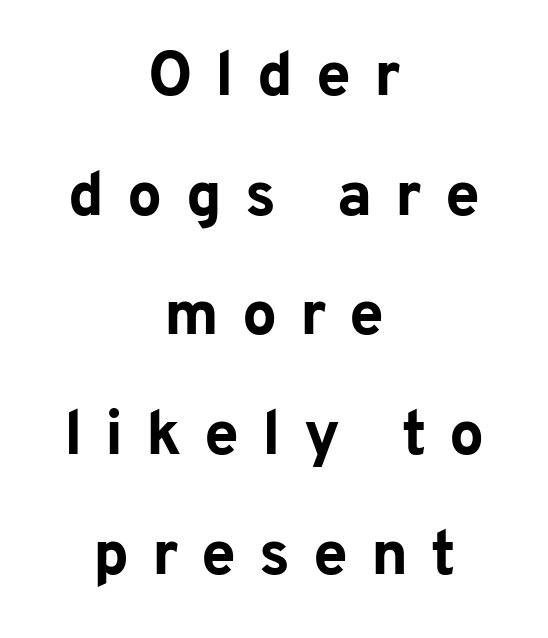
The image shows 62 px bold sans-serif type, upright; set centered, loose line spacing (1.93x), unusually wide letter spacing (+0.37 em), not underlined; low stroke contrast and a medium x-height.
